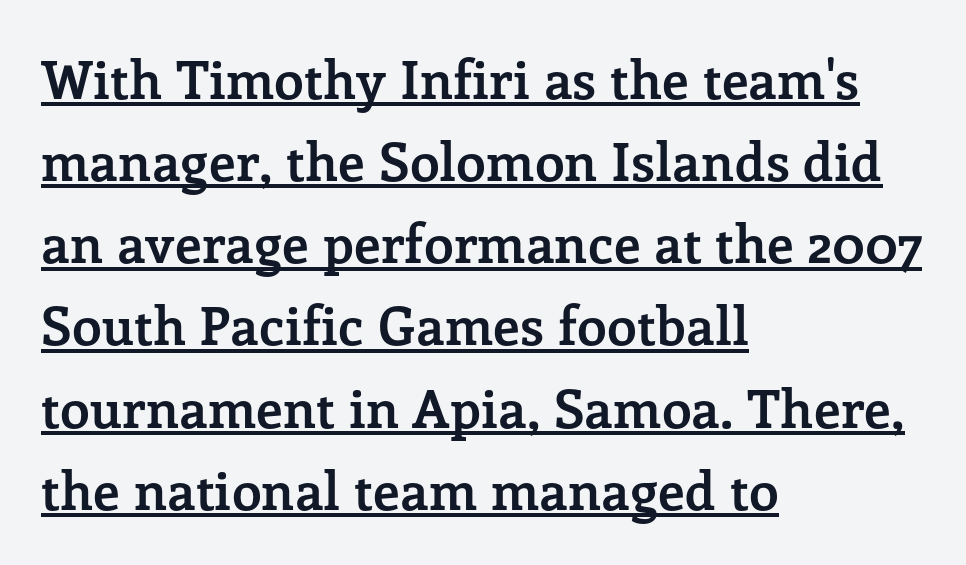
{"serif": "yes", "italic": "no", "bold": "yes", "weight": "semibold", "width": "normal", "stroke_contrast": "low", "x_height": "medium", "monospaced": "no", "underline": "yes", "align": "left", "line_spacing": "normal", "line_spacing_ratio": 1.55, "letter_spacing": "normal", "letter_spacing_em": 0.0, "glyph_px": 53}
